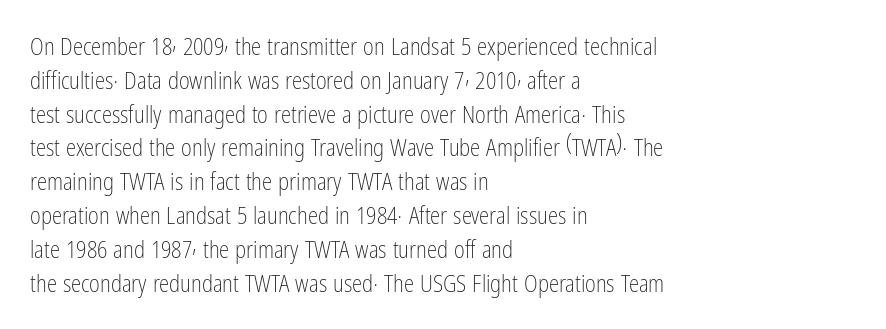
The image shows 23 px text type, upright; set left-aligned, normal line spacing (1.47x), normal letter spacing, not underlined.
